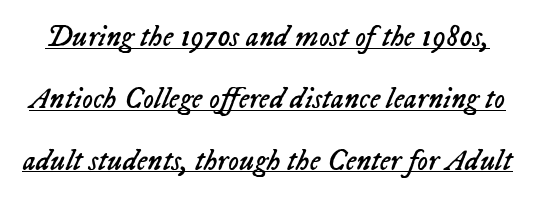
The image shows 30 px regular-weight type, italic (leaning right); set loose line spacing (2.06x), normal letter spacing, underlined; low stroke contrast and a medium x-height.
